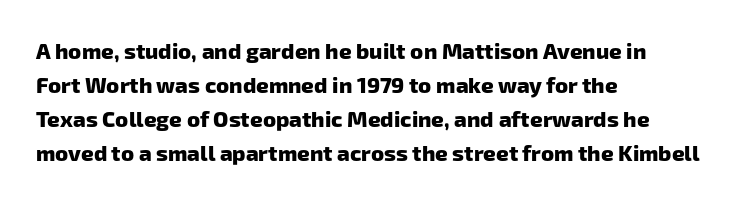
The image shows 22 px bold type; set left-aligned, normal line spacing (1.55x), normal letter spacing, not underlined.
